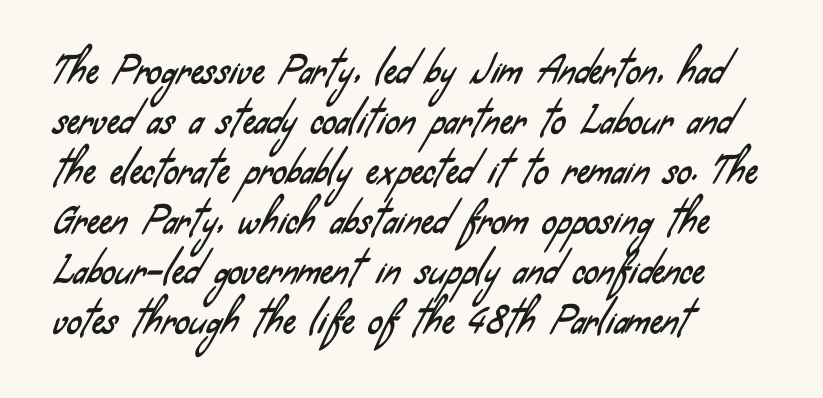
{"serif": "no", "width": "condensed", "stroke_contrast": "low", "x_height": "small", "monospaced": "no", "underline": "no", "align": "left", "line_spacing": "normal", "line_spacing_ratio": 1.39, "letter_spacing": "normal", "letter_spacing_em": 0.0, "glyph_px": 36}
